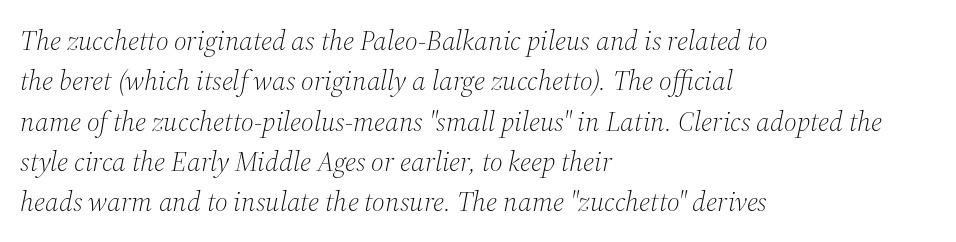
These lines are rendered in a variable-pitch font. Weight: not bold — regular or lighter. Nothing unusual about the tracking: characters are spaced as the font intends. A bare baseline throughout the passage.
